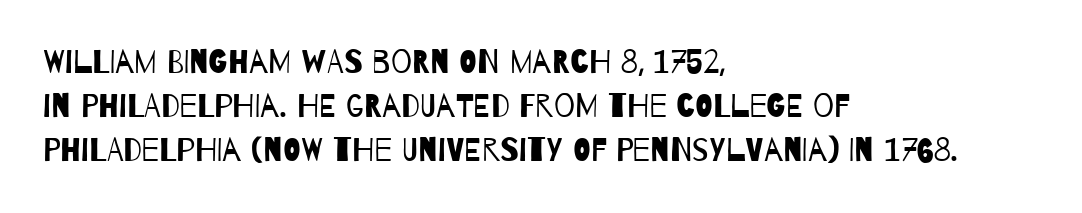
The image shows 33 px regular-weight, condensed sans-serif type; set left-aligned, normal line spacing (1.33x), normal letter spacing, not underlined; low stroke contrast and a large x-height.
